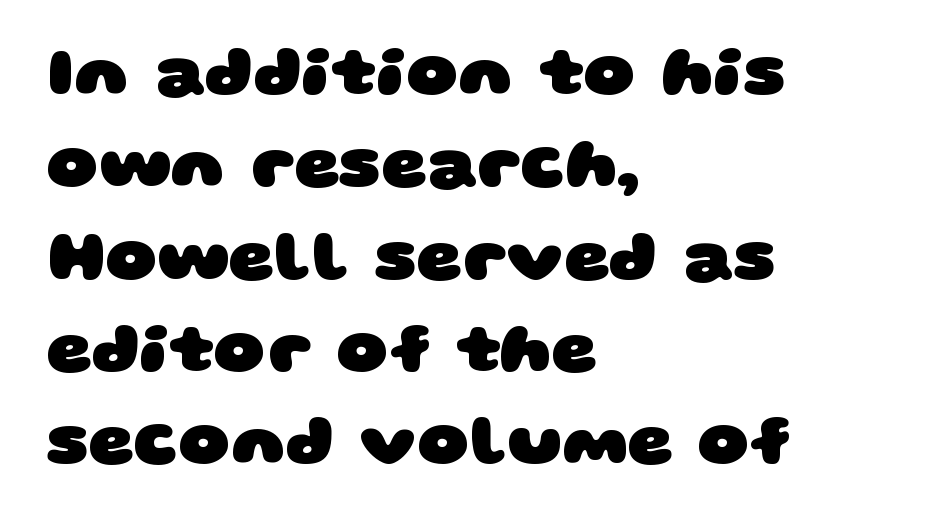
The rag falls on the right side of this text block. A clean baseline with only descenders dipping below it. The typeface chosen for these lines omits serifs. Each letter keeps its own natural width here, so spacing adapts to shape.
